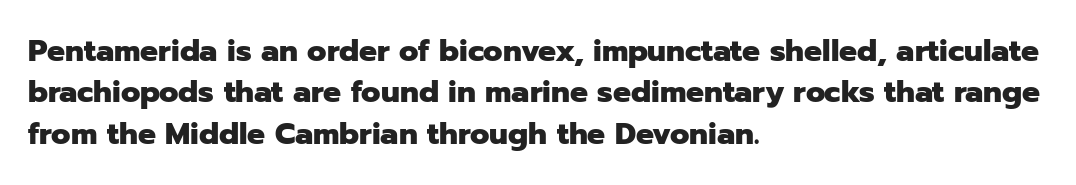
{"serif": "no", "italic": "no", "bold": "yes", "weight": "heavy", "width": "normal", "stroke_contrast": "low", "x_height": "medium", "monospaced": "no", "underline": "no", "align": "left", "line_spacing": "normal", "line_spacing_ratio": 1.38, "letter_spacing": "normal", "letter_spacing_em": 0.0, "glyph_px": 30}
